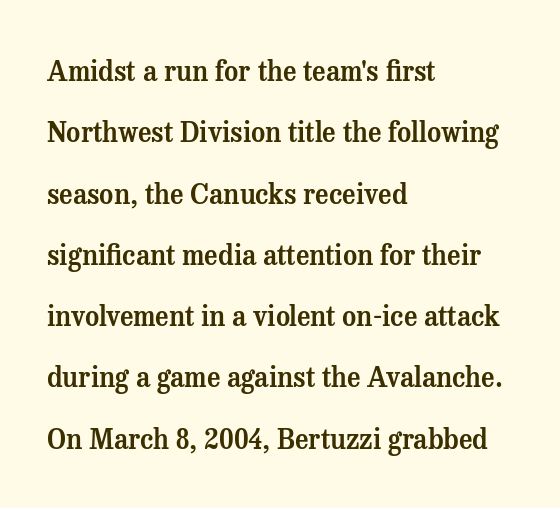
Q: Is the text italic (slanted)? A: No, it is upright.
Q: Is the text underlined? A: No.
Q: How is the paragraph aligned? A: Left-aligned.
Q: Is the spacing between letters normal or unusually wide? A: Normal.
Q: Is the spacing between lines tight, normal or loose? A: Loose.
